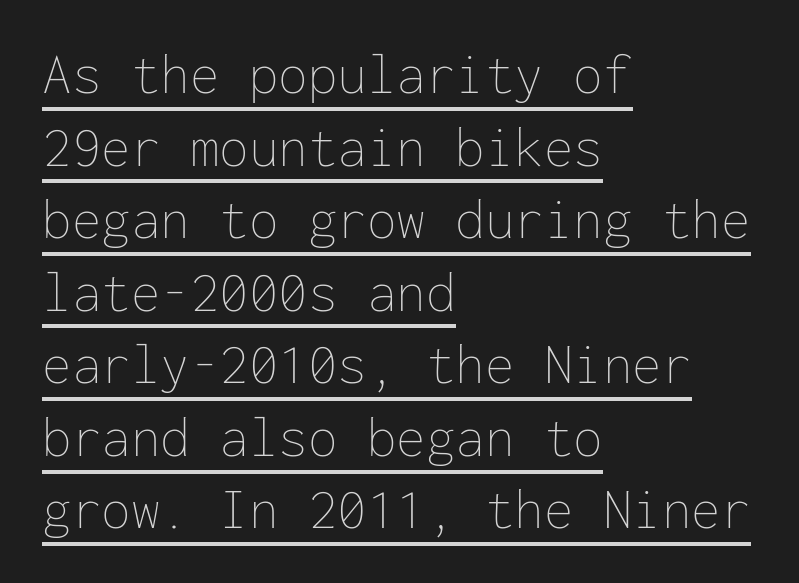
The image shows 59 px thin type, upright, monospaced; set left-aligned, line spacing 1.23x, normal letter spacing, underlined; low stroke contrast and a medium x-height.
